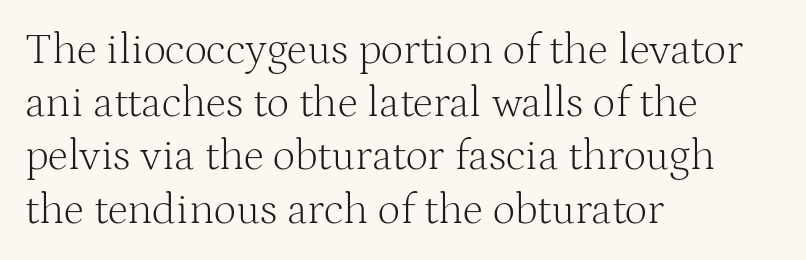
{"serif": "yes", "italic": "no", "bold": "no", "weight": "light", "width": "normal", "stroke_contrast": "medium", "x_height": "medium", "monospaced": "no", "underline": "no", "align": "left", "line_spacing_ratio": 1.21, "letter_spacing": "normal", "letter_spacing_em": 0.0, "glyph_px": 44}
